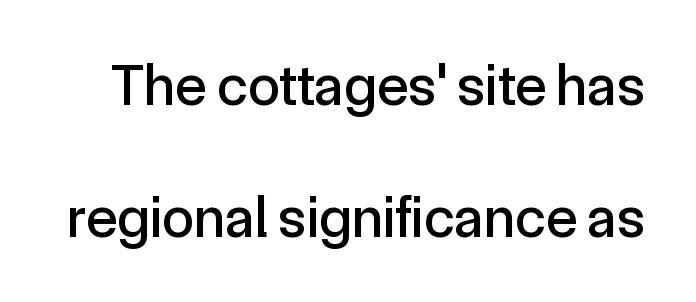
Lines of text with bare space underneath. Every stem runs plumb, perpendicular to the baseline. Students, note that the glyphs here touch the page at normal intervals. This rendering employs a face without finishing strokes, i.e., a sans-serif. The passage shown is typed in a proportional face where columns would drift. Reading down the column, the eye jumps a long way to each next line.
